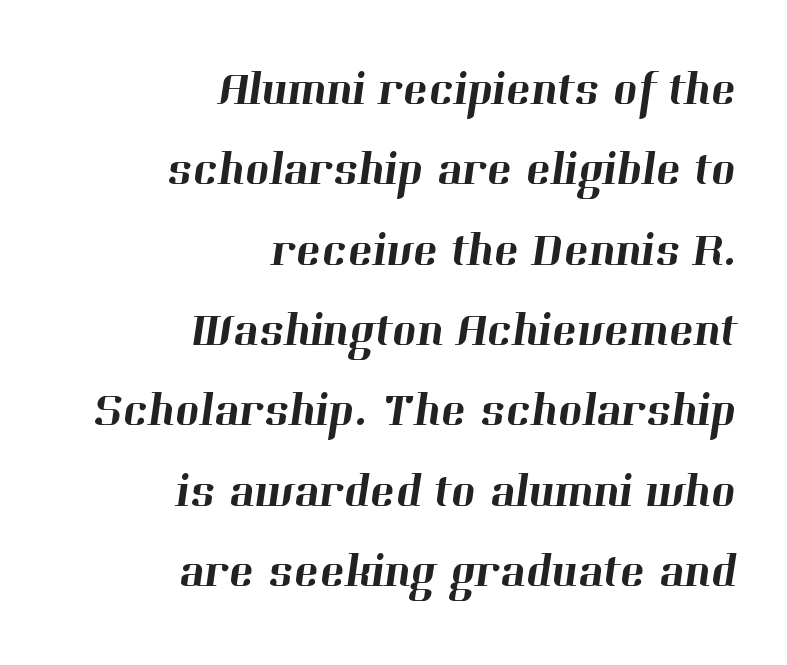
{"serif": "yes", "width": "normal", "stroke_contrast": "high", "x_height": "medium", "monospaced": "no", "underline": "no", "align": "right", "line_spacing_ratio": 1.71, "letter_spacing": "normal", "letter_spacing_em": 0.0, "glyph_px": 47}
